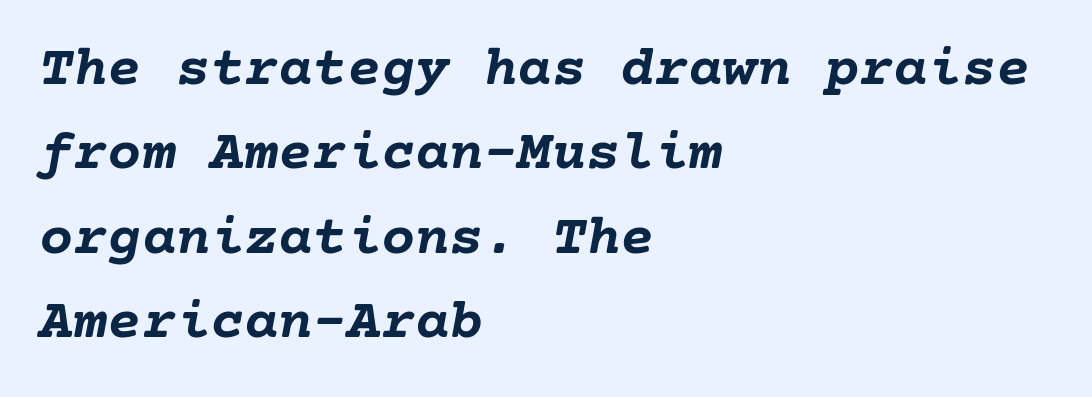
{"italic": "yes", "lean": "right", "slant_degrees": 10, "bold": "yes", "weight": "semibold", "width": "normal", "stroke_contrast": "low", "x_height": "medium", "underline": "no", "align": "left", "line_spacing": "normal", "line_spacing_ratio": 1.48, "letter_spacing": "normal", "letter_spacing_em": 0.0, "glyph_px": 57}
